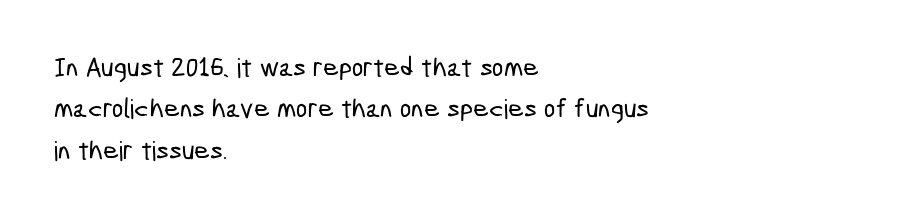
The image shows 27 px text type; set left-aligned, normal line spacing (1.53x), normal letter spacing, not underlined.
